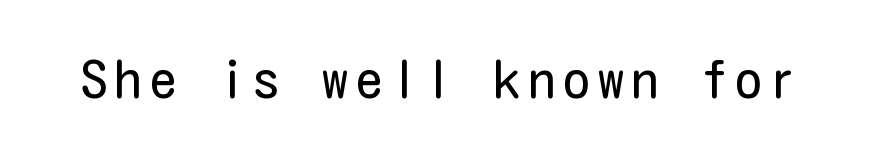
Q: Is the text bold? A: No.
Q: Is the text italic (slanted)? A: No, it is upright.
Q: Is the typeface a serif or a sans-serif typeface? A: Sans-serif.
Q: Is the text underlined? A: No.
Q: Width (condensed, normal, or wide)? A: Condensed.
Q: Stroke contrast? A: Low.
Q: x-height? A: Medium.
